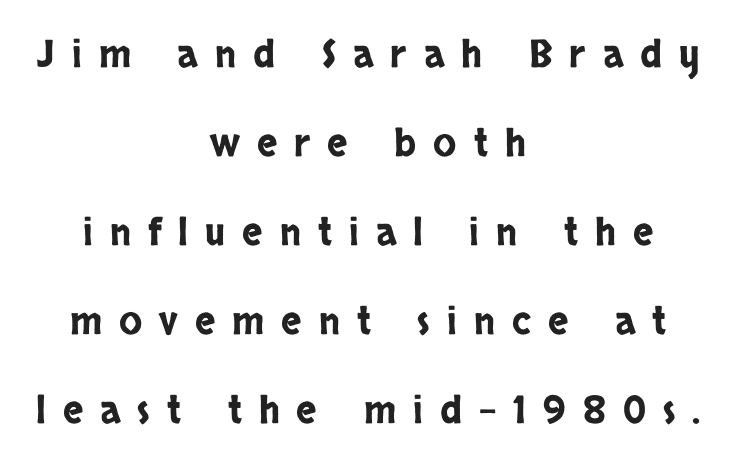
Q: Is the text italic (slanted)? A: No, it is upright.
Q: Is the typeface a serif or a sans-serif typeface? A: Sans-serif.
Q: Is the text underlined? A: No.
Q: How is the paragraph aligned? A: Centered.
Q: Is the spacing between letters normal or unusually wide? A: Unusually wide.
Q: Is the spacing between lines tight, normal or loose? A: Loose.
Q: Width (condensed, normal, or wide)? A: Condensed.
Q: Stroke contrast? A: Low.
Q: x-height? A: Large.
Q: Monospaced? A: No.
